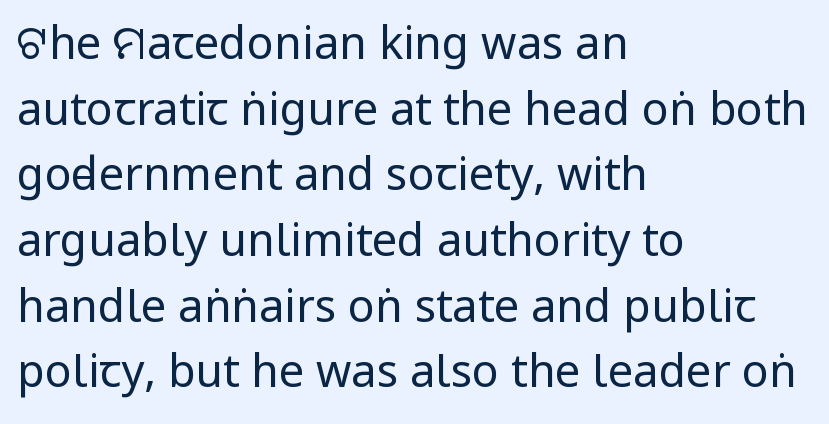
The image shows 45 px regular-weight, condensed sans-serif type, upright; set left-aligned, normal line spacing (1.46x), normal letter spacing, not underlined; low stroke contrast and a large x-height.
